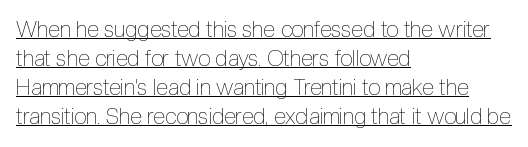
The image shows 22 px text type, upright; set left-aligned, normal line spacing (1.32x), normal letter spacing, underlined.
